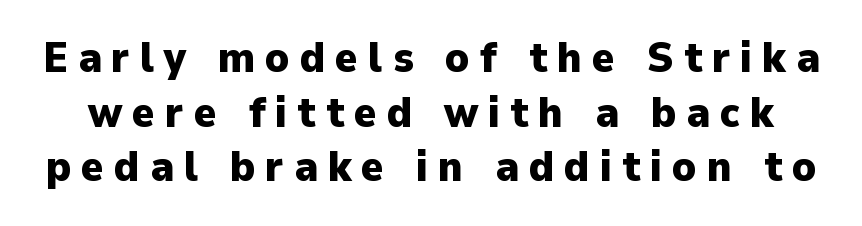
Characters follow at a spacing far wider than the type designer built in. These lines are composed in type without serifs. A typesetter would mark this as roman, not italic. Each letter keeps its own natural width here, so spacing adapts to shape. Descenders hang freely into open space. Heft: maximum for text — a bold.
